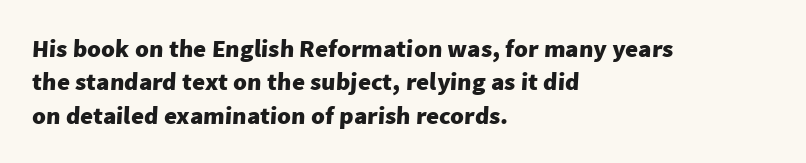
Q: Is the text bold? A: Yes.
Q: Is the text underlined? A: No.
Q: How is the paragraph aligned? A: Left-aligned.
Q: Is the spacing between letters normal or unusually wide? A: Normal.
Q: Is the spacing between lines tight, normal or loose? A: Normal.
